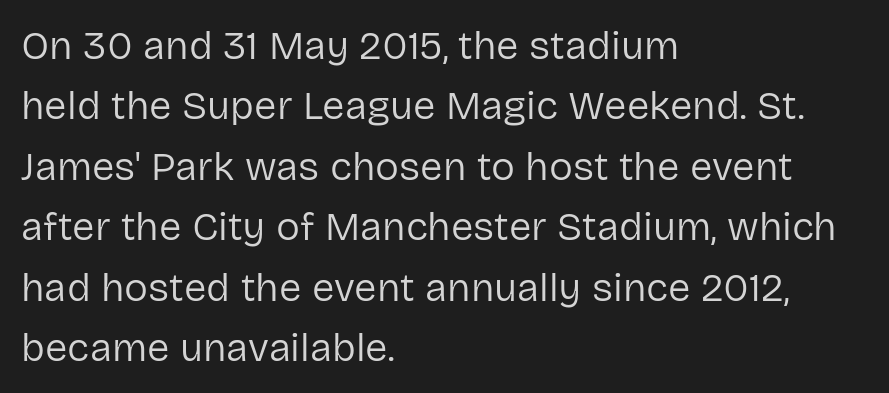
The image shows 40 px regular-weight sans-serif type, upright; set left-aligned, normal line spacing (1.51x), normal letter spacing, not underlined; low stroke contrast and a medium x-height.
